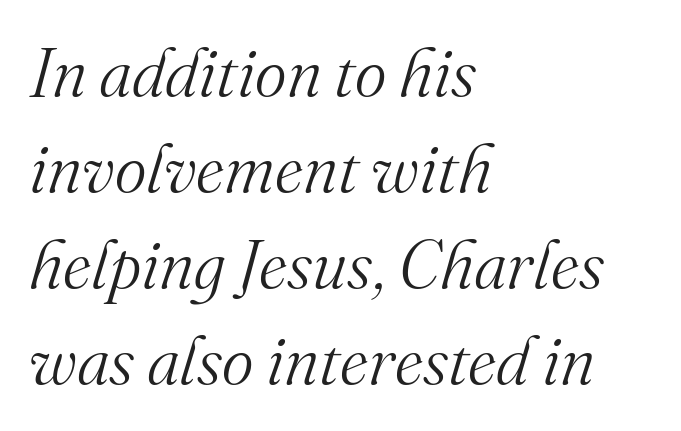
Evenly set lines give the paragraph a standard silhouette. The zone under the glyphs is completely vacant. Does the lettering tilt? It does — this is italic. Here the designer chose a conventional face with non-uniform glyph widths.
